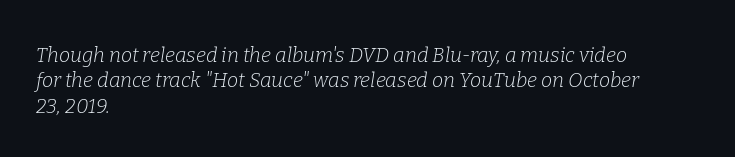
The image shows 20 px text type, italic (leaning right); set left-aligned, normal line spacing (1.27x), normal letter spacing, not underlined.
